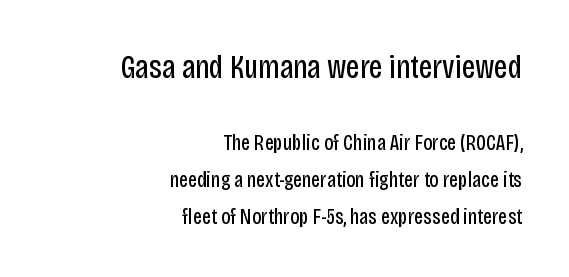
In terms of letterform style, serifs are entirely absent. Heaviness? Minimal to ordinary, like unemphasized prose. The letters advance in unequal steps, a hallmark of proportional type. Is the lower block the larger one? No — the upper block carries the bigger type.
